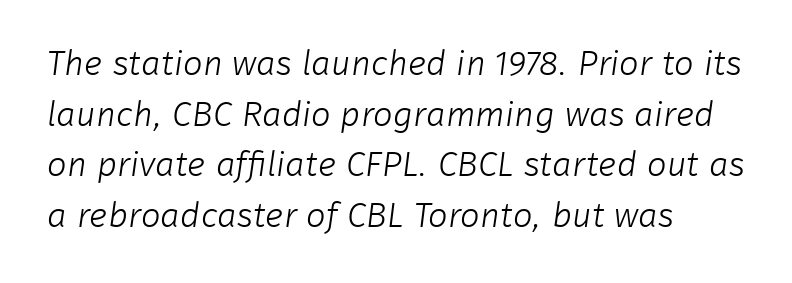
The image shows 35 px light sans-serif type; set left-aligned, normal line spacing (1.45x), normal letter spacing, not underlined; low stroke contrast and a medium x-height.
